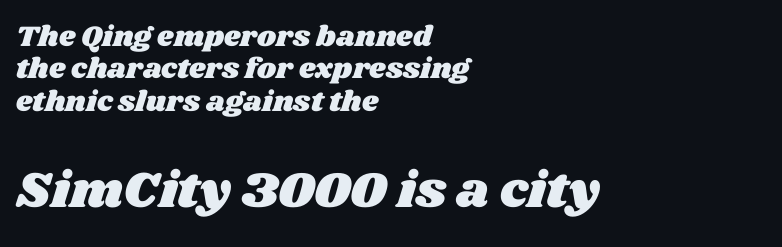
You could not count columns in this text — the font is proportionally spaced. Horizontal alignment here is leftward, the default for most running prose. Honestly, the letter spacing is just normal — you wouldn't notice it. Check the space under the baseline: it is left empty.
